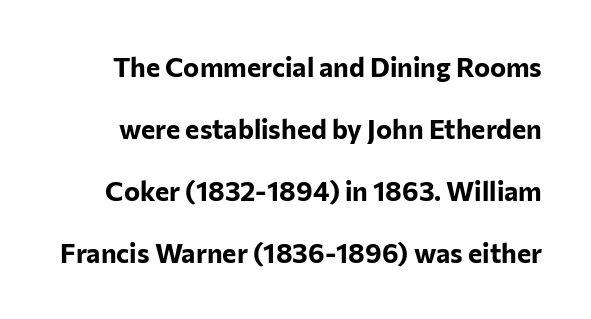
Q: Is the text bold? A: Yes.
Q: Is the text italic (slanted)? A: No, it is upright.
Q: Is the text underlined? A: No.
Q: Is the spacing between letters normal or unusually wide? A: Normal.
Q: Is the spacing between lines tight, normal or loose? A: Loose.
